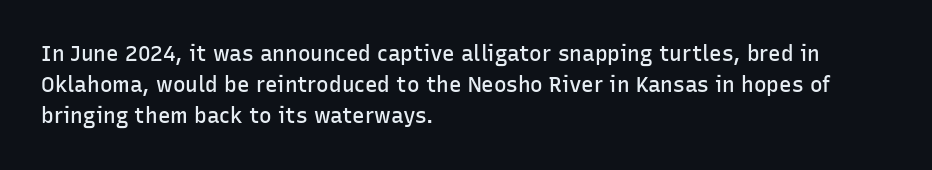
The lines are quadded left. No word sits above an underline. A typesetter would mark this as roman, not italic. Observe the ordinary spacing: letters are neighbours, not strangers.
